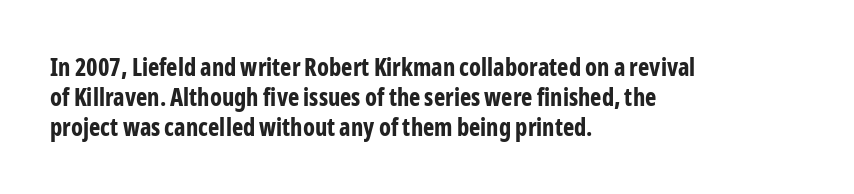
The image shows 24 px bold type, upright; set left-aligned, normal line spacing (1.25x), normal letter spacing, not underlined.
